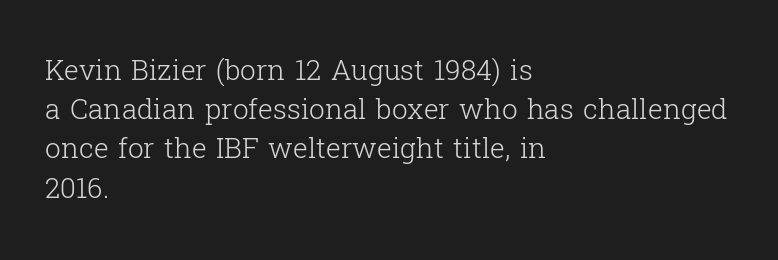
Q: Is the text bold? A: No.
Q: Is the text italic (slanted)? A: No, it is upright.
Q: Is the typeface a serif or a sans-serif typeface? A: Serif.
Q: Is the text underlined? A: No.
Q: How is the paragraph aligned? A: Left-aligned.
Q: Is the spacing between letters normal or unusually wide? A: Normal.
Q: Is the spacing between lines tight, normal or loose? A: Normal.
Q: Width (condensed, normal, or wide)? A: Normal.
Q: Stroke contrast? A: Low.
Q: x-height? A: Medium.
Q: Monospaced? A: No.
